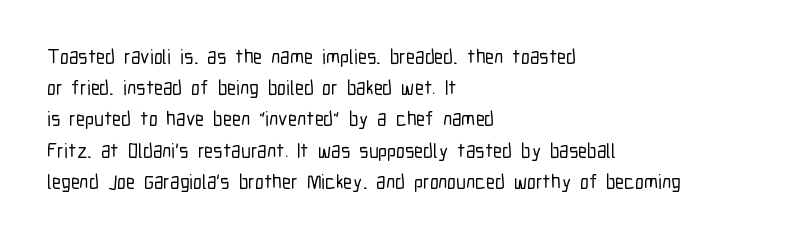
You could call the tracking neutral — neither tight nor loose. No italicization has been applied; the sample stays upright. Just letters on the line, the space beneath them empty. Compared with typical paragraphs, the rows here are spaced about the same.
